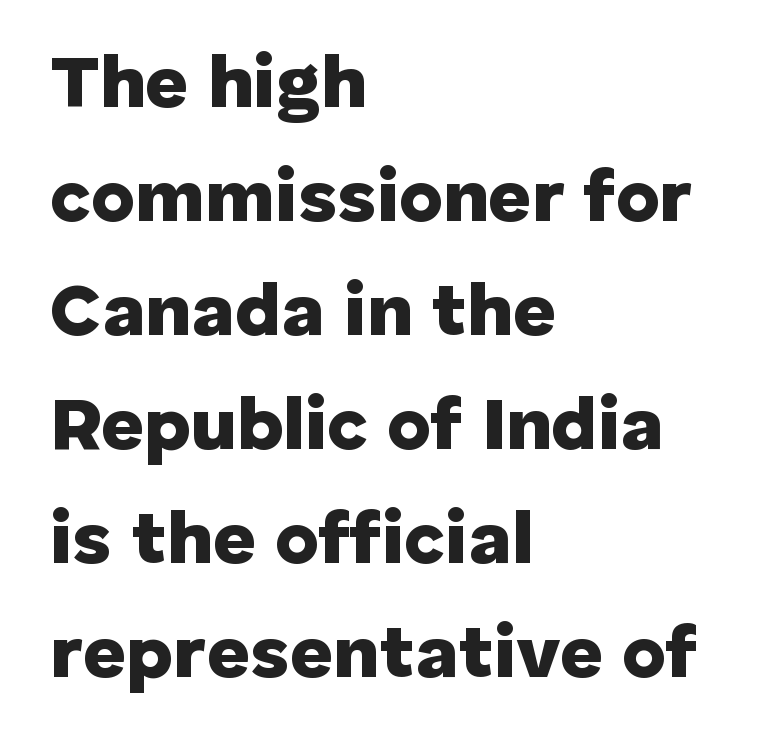
The image shows 75 px heavy sans-serif type, upright; set left-aligned, normal line spacing (1.52x), normal letter spacing, not underlined; low stroke contrast and a medium x-height.
